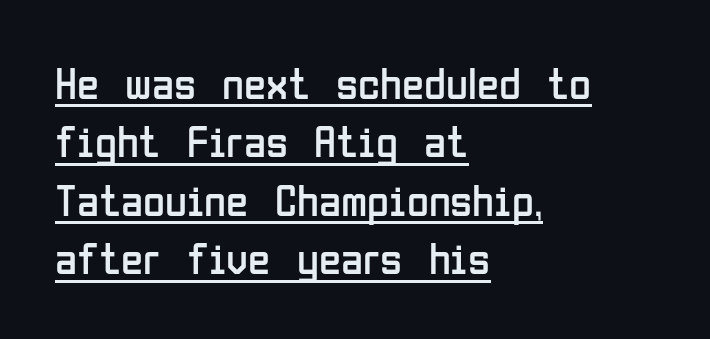
{"serif": "no", "italic": "no", "bold": "no", "weight": "regular", "width": "condensed", "stroke_contrast": "low", "x_height": "medium", "monospaced": "no", "underline": "yes", "align": "left", "line_spacing": "normal", "line_spacing_ratio": 1.3, "letter_spacing": "normal", "letter_spacing_em": 0.0, "glyph_px": 45}
